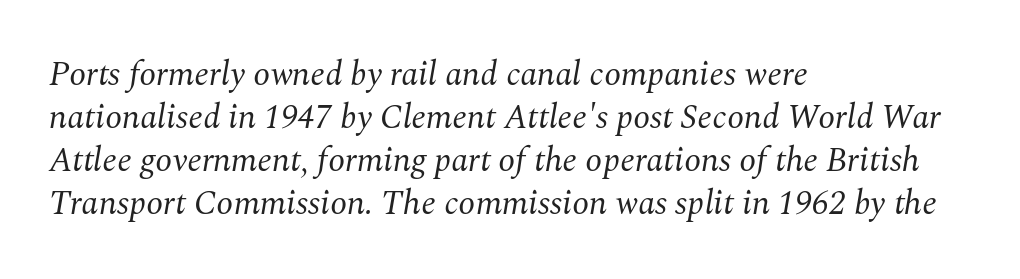
Q: Is the text bold? A: No.
Q: Is the text italic (slanted)? A: Yes, it leans right by about 10 degrees.
Q: Is the typeface a serif or a sans-serif typeface? A: Serif.
Q: Is the text underlined? A: No.
Q: How is the paragraph aligned? A: Left-aligned.
Q: Is the spacing between letters normal or unusually wide? A: Normal.
Q: Is the spacing between lines tight, normal or loose? A: Normal.
Q: Width (condensed, normal, or wide)? A: Normal.
Q: Stroke contrast? A: Medium.
Q: x-height? A: Medium.
Q: Monospaced? A: No.
